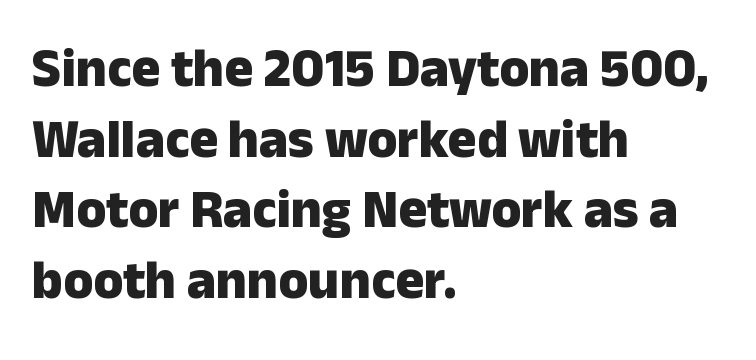
{"serif": "no", "italic": "no", "bold": "yes", "weight": "heavy", "width": "normal", "stroke_contrast": "low", "x_height": "medium", "monospaced": "no", "underline": "no", "align": "left", "line_spacing": "normal", "line_spacing_ratio": 1.31, "letter_spacing": "normal", "letter_spacing_em": 0.0, "glyph_px": 54}
